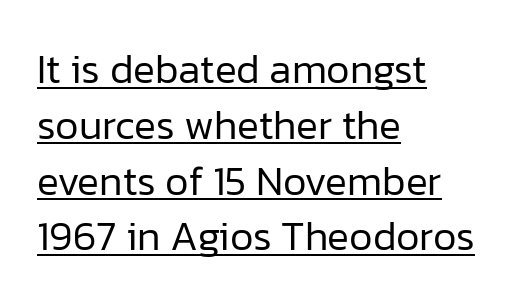
Q: Is the text bold? A: No.
Q: Is the text italic (slanted)? A: No, it is upright.
Q: Is the typeface a serif or a sans-serif typeface? A: Sans-serif.
Q: Is the text underlined? A: Yes.
Q: How is the paragraph aligned? A: Left-aligned.
Q: Is the spacing between letters normal or unusually wide? A: Normal.
Q: Is the spacing between lines tight, normal or loose? A: Normal.
Q: Width (condensed, normal, or wide)? A: Normal.
Q: Stroke contrast? A: Low.
Q: x-height? A: Medium.
Q: Monospaced? A: No.
